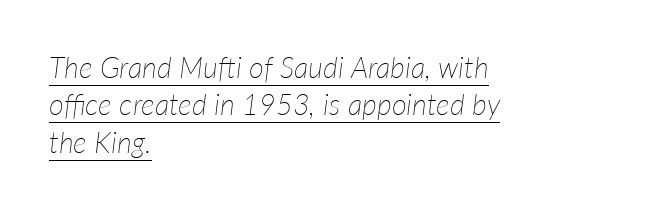
You could not count columns in this text — the font is proportionally spaced. This block has exactly the height ordinary leading produces. How are the letters spaced? Ordinarily, with no added tracking. Notice how the stems are inclined rather than vertical — that's the hallmark of italics. Vertical stems look standard width or narrower in stroke.
